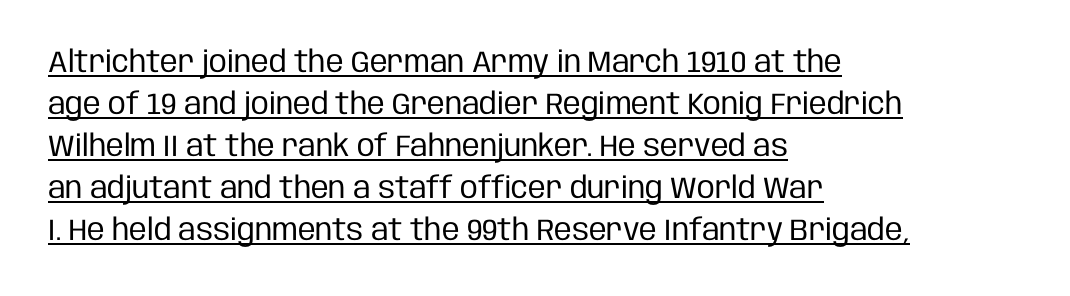
Rows of type keep a routine distance in the vertical direction. The characters display no serif detailing; their extremities are plain. The strokes are not fattened; the text isn't bold. The type is set solid horizontally, with unmodified tracking. In designer terms, the underline attribute is active on this setting.
